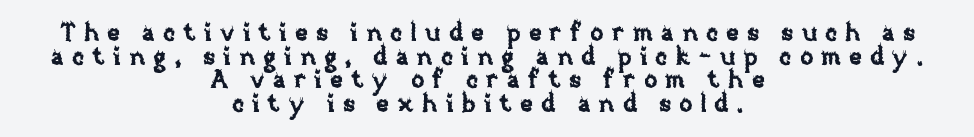
The image shows 24 px text type, upright; set centered, tight line spacing (0.98x), unusually wide letter spacing (+0.34 em), not underlined.
